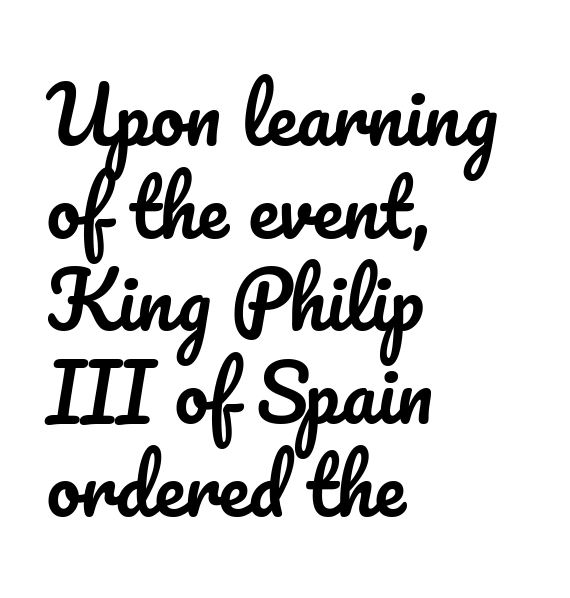
Q: Is the text italic (slanted)? A: Yes.
Q: Is the text underlined? A: No.
Q: How is the paragraph aligned? A: Left-aligned.
Q: Is the spacing between letters normal or unusually wide? A: Normal.
Q: Width (condensed, normal, or wide)? A: Normal.
Q: Stroke contrast? A: Low.
Q: x-height? A: Small.
Q: Monospaced? A: No.
